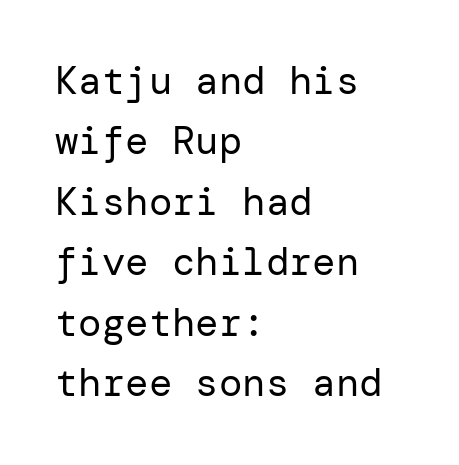
The image shows 39 px regular-weight sans-serif type, upright; set left-aligned, normal line spacing (1.55x), normal letter spacing, not underlined; low stroke contrast and a medium x-height.
